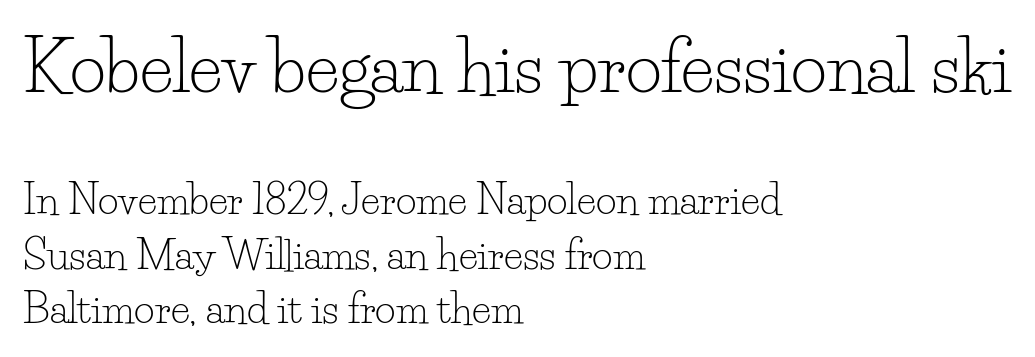
{"serif": "yes", "italic": "no", "bold": "no", "weight": "light", "width": "normal", "stroke_contrast": "low", "x_height": "small", "monospaced": "no", "underline": "no", "align": "left", "line_spacing": "normal", "line_spacing_ratio": 1.37, "letter_spacing": "normal", "letter_spacing_em": 0.0, "larger_block": "first", "size_ratio": 1.75, "glyph_px": 70}
